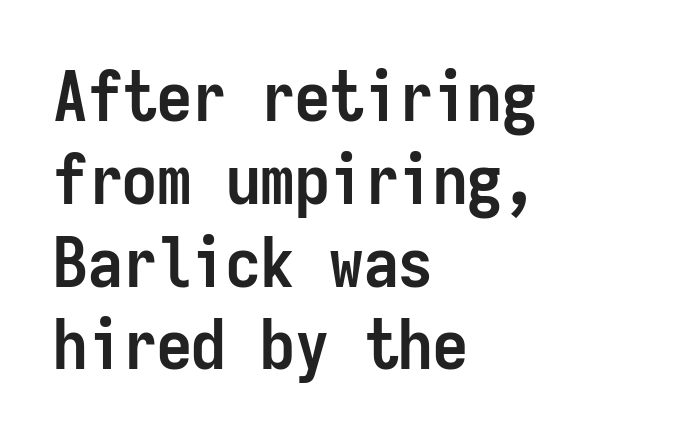
Is the letter spacing exaggerated? No — it looks like the ordinary default. The passage is arranged the way most books set body copy — flush left. The rendering shows plain stroke endings on the letterforms — a sans-serif design. This sample has the even, mechanical cadence of fixed-width lettering.
